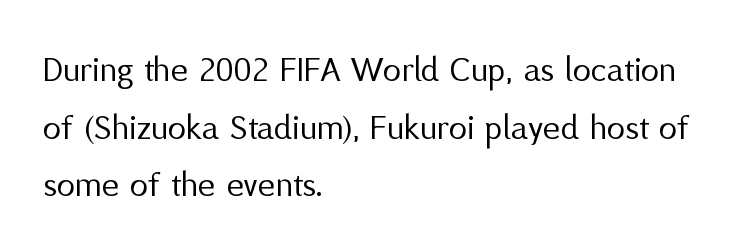
Vertically, the passage feels balanced, rows spaced as you'd expect. Default kerning and tracking; the words read as compact shapes. Words float on clear page, feet unadorned. In CSS terms this would be text-align: left. Nothing sits at the stroke ends, so this counts as sans-serif.
